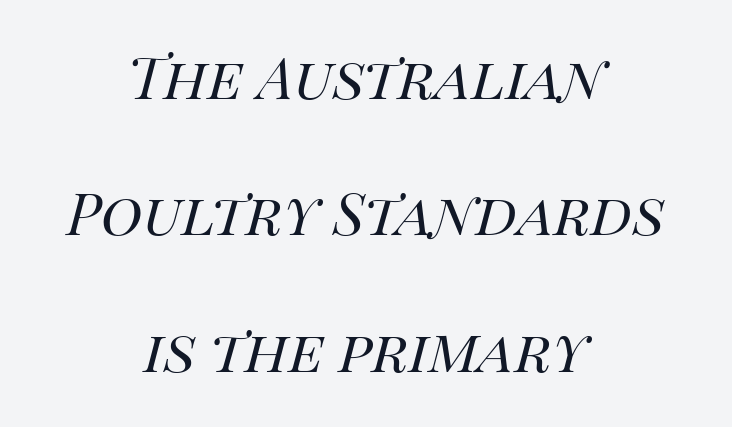
The strokes carry an ordinary text weight at most. You could not count columns in this text — the font is proportionally spaced. Short note: letters normally spaced. Honestly, the rows look like they've been pulled way apart.
